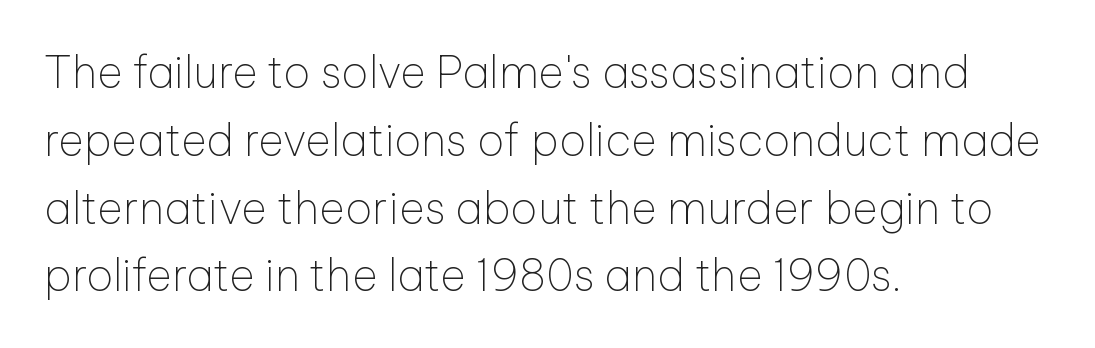
Short note: letters normally spaced. Designer's note — italics off, roman on. A classic flush-left, rag-right setting is used for this passage. Students, observe: this is what conventionally led text looks like. You can tell from the bare stems that sans-serif type was used. Do the characters align in a grid? No, the font is proportional.
